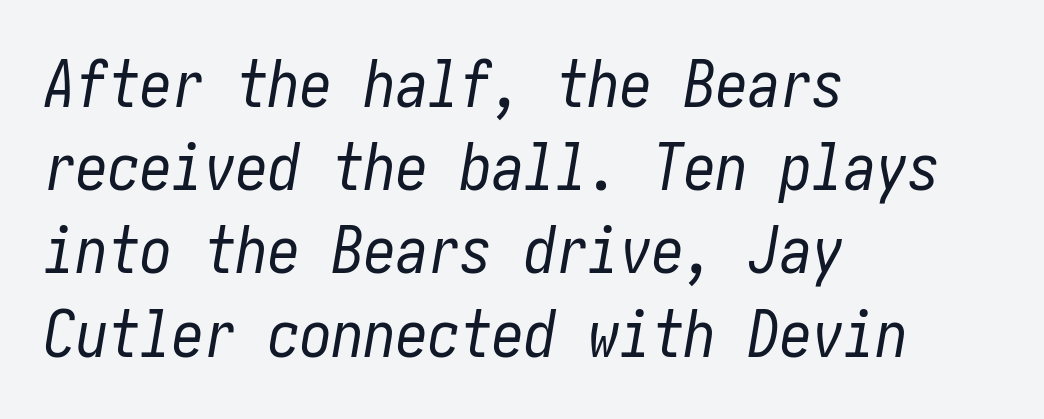
Q: Is the text bold? A: No.
Q: Is the text italic (slanted)? A: Yes, it leans right by about 10 degrees.
Q: Is the text underlined? A: No.
Q: How is the paragraph aligned? A: Left-aligned.
Q: Is the spacing between letters normal or unusually wide? A: Normal.
Q: Is the spacing between lines tight, normal or loose? A: Normal.
Q: Width (condensed, normal, or wide)? A: Condensed.
Q: Stroke contrast? A: Low.
Q: x-height? A: Medium.
